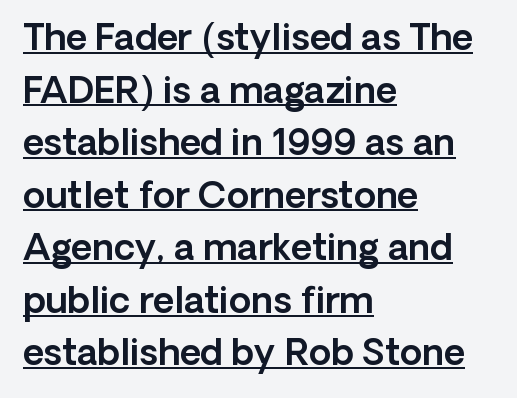
The image shows 36 px sans-serif type, upright; set left-aligned, normal line spacing (1.46x), normal letter spacing, underlined; a medium x-height.
